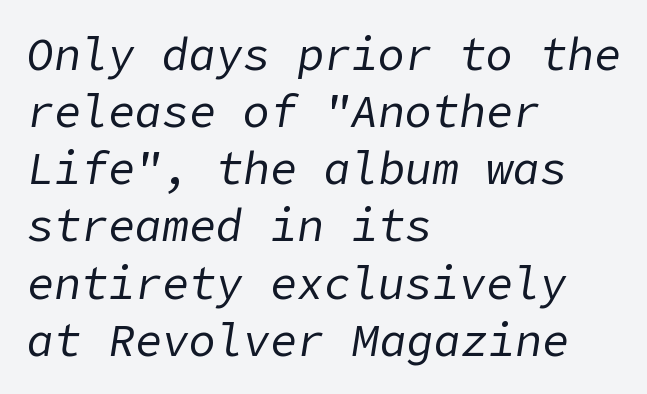
Check under the words: just untouched page. Looking at the ascenders, they clearly lean. Words appear dense and cohesive because spacing is normal. The block of text has a typical density, with ordinary space between rows.
